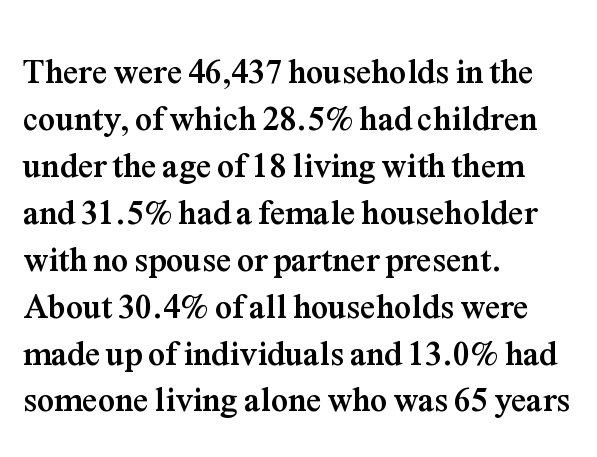
{"serif": "yes", "italic": "no", "bold": "yes", "weight": "semibold", "width": "normal", "stroke_contrast": "medium", "x_height": "medium", "monospaced": "no", "underline": "no", "align": "left", "line_spacing": "normal", "line_spacing_ratio": 1.38, "letter_spacing": "normal", "letter_spacing_em": 0.0, "glyph_px": 34}
